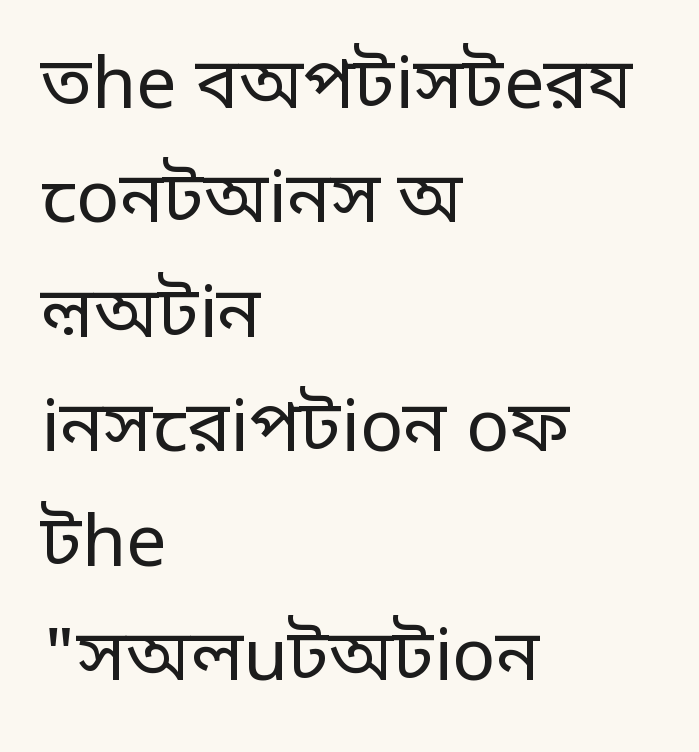
{"serif": "no", "italic": "no", "bold": "no", "weight": "regular", "width": "normal", "stroke_contrast": "low", "x_height": "large", "monospaced": "no", "underline": "no", "align": "left", "line_spacing": "normal", "line_spacing_ratio": 1.59, "letter_spacing": "normal", "letter_spacing_em": 0.0, "glyph_px": 72}
